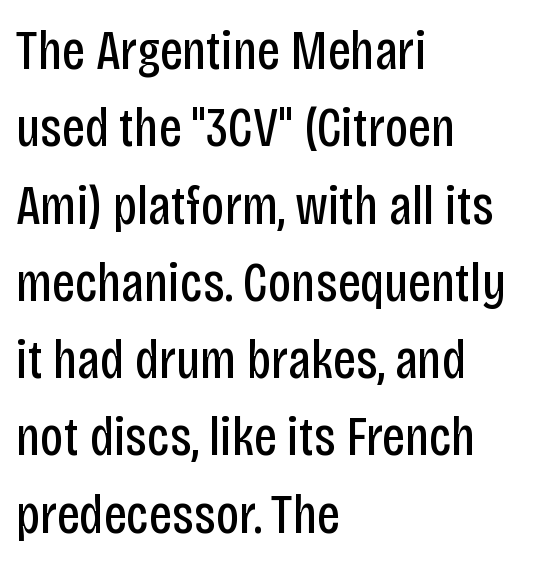
Q: Is the text bold? A: No.
Q: Is the text italic (slanted)? A: No, it is upright.
Q: Is the typeface a serif or a sans-serif typeface? A: Sans-serif.
Q: Is the text underlined? A: No.
Q: How is the paragraph aligned? A: Left-aligned.
Q: Is the spacing between letters normal or unusually wide? A: Normal.
Q: Is the spacing between lines tight, normal or loose? A: Normal.
Q: Width (condensed, normal, or wide)? A: Condensed.
Q: Stroke contrast? A: Low.
Q: x-height? A: Large.
Q: Monospaced? A: No.
